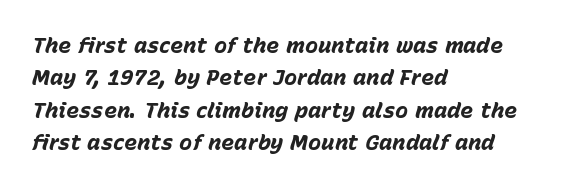
Only glyphs here, with clear space below each row. This sample is left-justified, so line endings fall wherever the words run out. Weight check: bold — yes, fully. When letters slant like this, we call the style italic.
